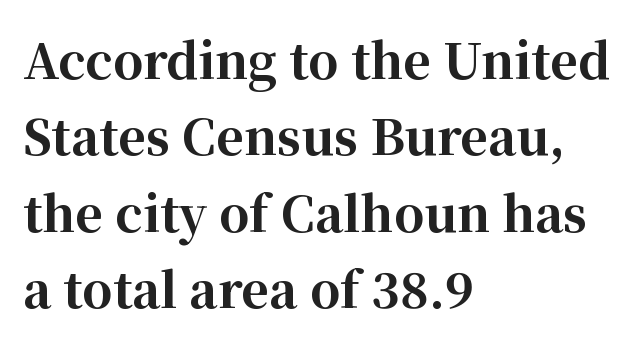
Q: Is the text bold? A: Yes.
Q: Is the text italic (slanted)? A: No, it is upright.
Q: Is the typeface a serif or a sans-serif typeface? A: Serif.
Q: Is the text underlined? A: No.
Q: How is the paragraph aligned? A: Left-aligned.
Q: Is the spacing between letters normal or unusually wide? A: Normal.
Q: Is the spacing between lines tight, normal or loose? A: Normal.
Q: Width (condensed, normal, or wide)? A: Normal.
Q: Stroke contrast? A: High.
Q: x-height? A: Medium.
Q: Monospaced? A: No.
